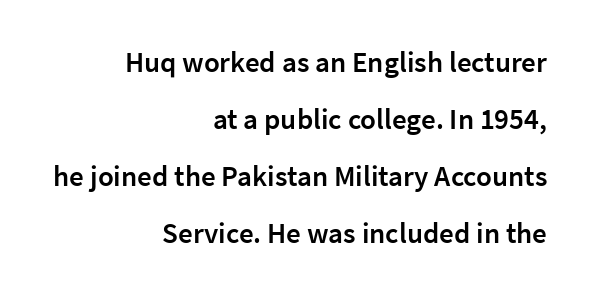
Q: Is the text bold? A: Semi-bold.
Q: Is the text italic (slanted)? A: No, it is upright.
Q: Is the typeface a serif or a sans-serif typeface? A: Sans-serif.
Q: Is the text underlined? A: No.
Q: How is the paragraph aligned? A: Right-aligned.
Q: Is the spacing between letters normal or unusually wide? A: Normal.
Q: Is the spacing between lines tight, normal or loose? A: Loose.
Q: Width (condensed, normal, or wide)? A: Normal.
Q: Stroke contrast? A: Low.
Q: x-height? A: Medium.
Q: Monospaced? A: No.
